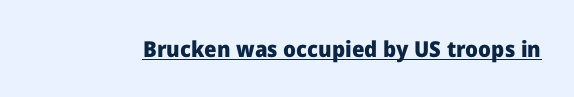
The image shows 22 px bold type, upright; set normal letter spacing, underlined.
